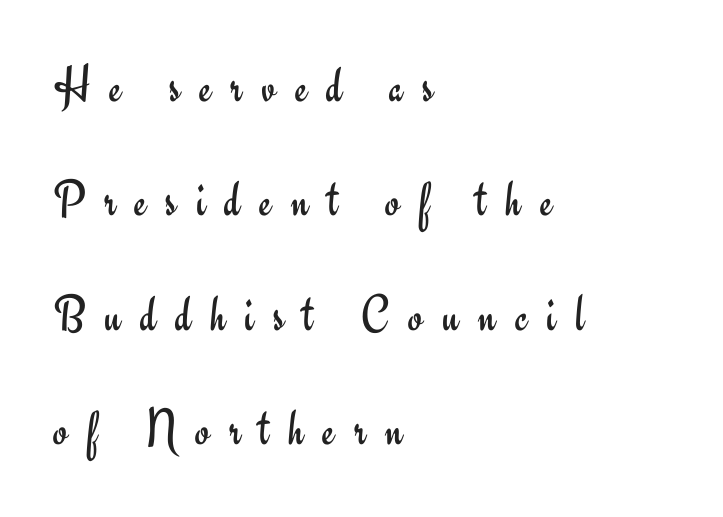
{"serif": "no", "bold": "no", "weight": "regular", "width": "normal", "stroke_contrast": "low", "x_height": "small", "monospaced": "no", "underline": "no", "align": "left", "line_spacing": "loose", "line_spacing_ratio": 2.2, "letter_spacing": "wide", "letter_spacing_em": 0.37, "glyph_px": 52}
